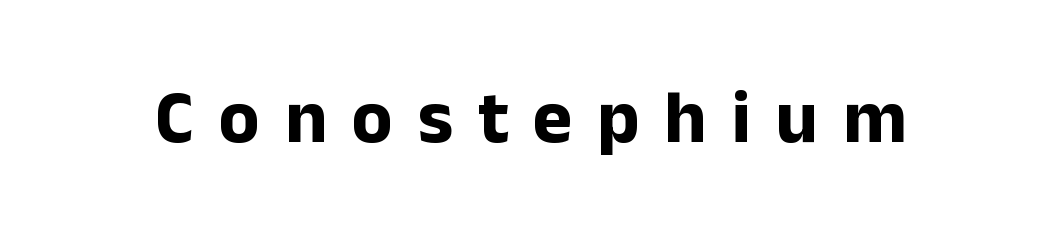
What weight is shown? A full bold with thick strokes. The passage shown is typed in a proportional face where columns would drift. Rule under the text: the space is simply empty. Vertical strokes here are truly vertical. Inter-character spacing is expanded well beyond the font's built-in metrics.
